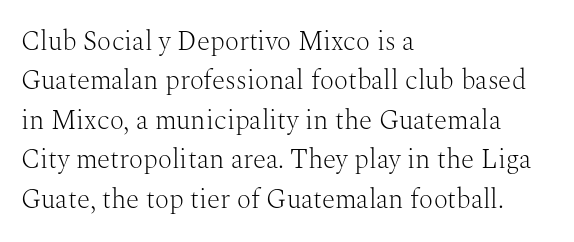
The image shows 27 px text type, upright; set left-aligned, normal line spacing (1.46x), normal letter spacing, not underlined.
